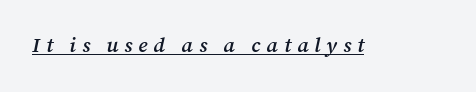
The image shows 21 px text type, italic (leaning right); set unusually wide letter spacing (+0.28 em), underlined.
